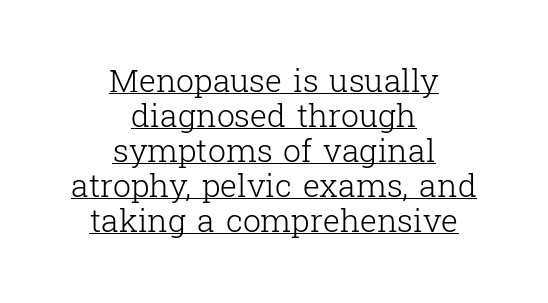
The image shows 32 px light serif type, upright; set centered, tight line spacing (1.09x), normal letter spacing, underlined; low stroke contrast and a medium x-height.
